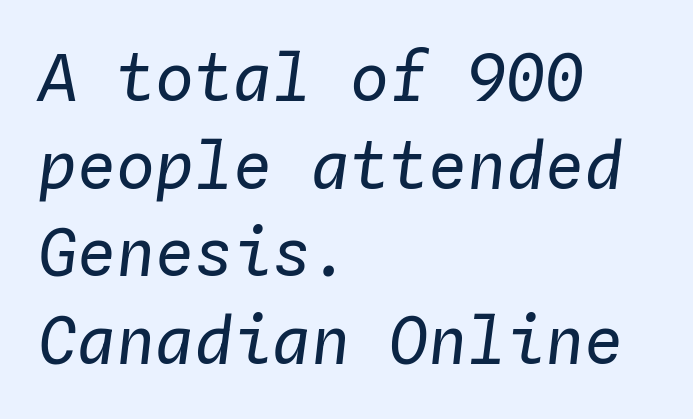
{"italic": "yes", "lean": "right", "slant_degrees": 4, "bold": "no", "weight": "regular", "width": "normal", "stroke_contrast": "low", "x_height": "medium", "monospaced": "yes", "underline": "no", "align": "left", "line_spacing": "normal", "line_spacing_ratio": 1.35, "letter_spacing": "normal", "letter_spacing_em": 0.0, "glyph_px": 65}
